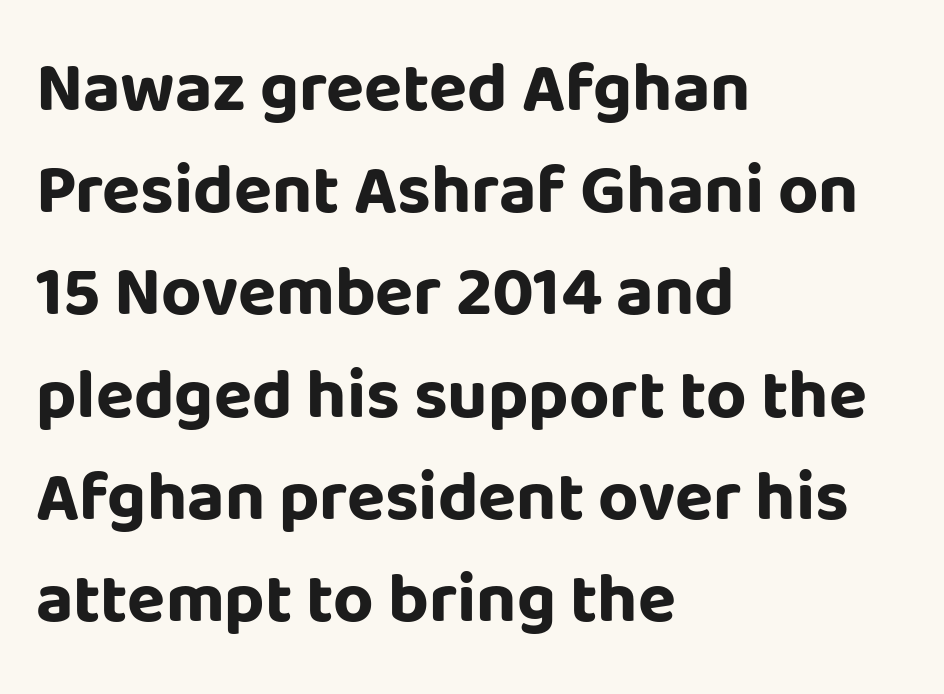
Italic: no, the glyphs are upright roman. Layout note: lines flush left. Nope, no serifs anywhere on these letters. The passage shown stacks its lines at a standard gap. These lines are rendered in a variable-pitch font. Check under the words: just untouched page.
